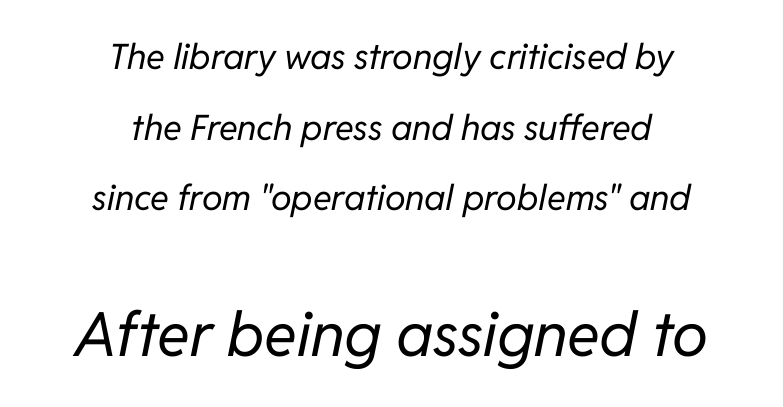
The image shows 61 px regular-weight type, italic (leaning right); set centered, loose line spacing (2.02x), normal letter spacing, not underlined; the second (bottom) block is 1.74x larger; low stroke contrast and a medium x-height.
